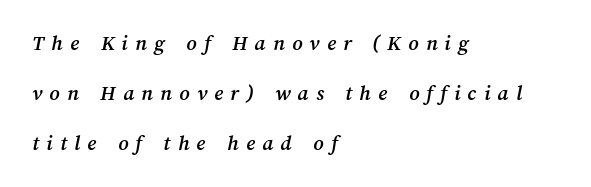
{"underline": "no", "align": "left", "line_spacing": "loose", "line_spacing_ratio": 2.27, "letter_spacing": "wide", "letter_spacing_em": 0.33, "glyph_px": 22}
